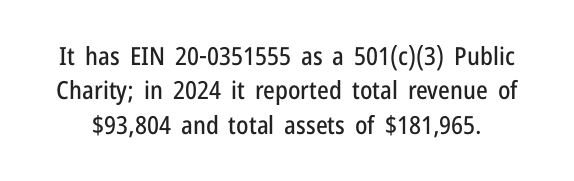
Q: Is the text italic (slanted)? A: No, it is upright.
Q: Is the text underlined? A: No.
Q: Is the spacing between letters normal or unusually wide? A: Normal.
Q: Is the spacing between lines tight, normal or loose? A: Normal.
